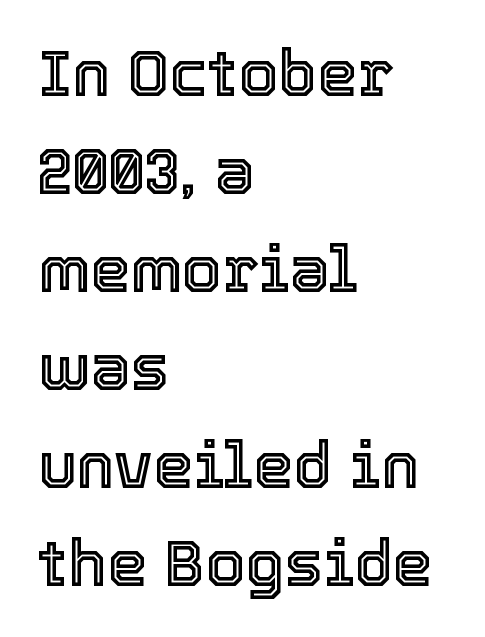
{"italic": "no", "width": "normal", "x_height": "medium", "monospaced": "no", "underline": "no", "align": "left", "line_spacing": "normal", "line_spacing_ratio": 1.53, "letter_spacing": "normal", "letter_spacing_em": 0.0, "glyph_px": 64}
